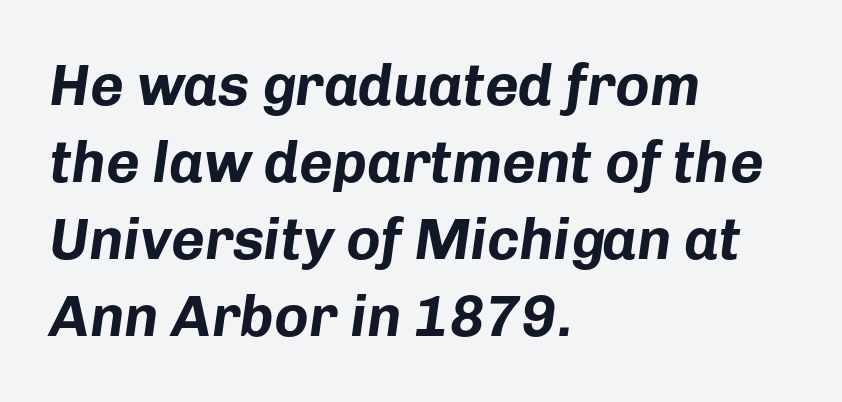
Q: Is the text bold? A: Yes.
Q: Is the text italic (slanted)? A: Yes, it leans right by about 8 degrees.
Q: Is the text underlined? A: No.
Q: How is the paragraph aligned? A: Left-aligned.
Q: Is the spacing between letters normal or unusually wide? A: Normal.
Q: Is the spacing between lines tight, normal or loose? A: Normal.
Q: Width (condensed, normal, or wide)? A: Normal.
Q: Stroke contrast? A: Low.
Q: x-height? A: Medium.
Q: Monospaced? A: No.
